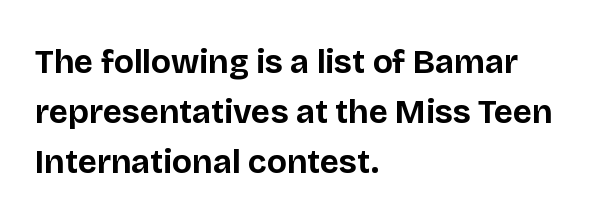
The image shows 33 px bold sans-serif type, upright; set left-aligned, normal line spacing (1.51x), normal letter spacing, not underlined; low stroke contrast and a large x-height.
